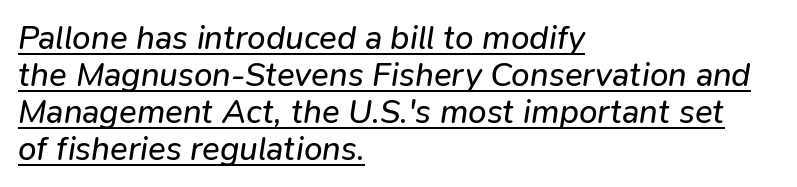
The image shows 33 px regular-weight type, italic (leaning right); set left-aligned, tight line spacing (1.12x), normal letter spacing, underlined; low stroke contrast and a medium x-height.
